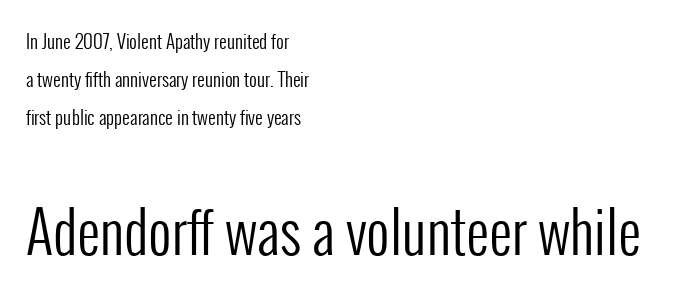
Q: Is the text bold? A: No.
Q: Is the text italic (slanted)? A: No, it is upright.
Q: Is the typeface a serif or a sans-serif typeface? A: Sans-serif.
Q: Is the text underlined? A: No.
Q: How is the paragraph aligned? A: Left-aligned.
Q: Is the spacing between letters normal or unusually wide? A: Normal.
Q: Is the spacing between lines tight, normal or loose? A: Loose.
Q: Which block of text is set in a larger size, the first (top) or the second (bottom)? A: The second (bottom) one.
Q: Width (condensed, normal, or wide)? A: Condensed.
Q: Stroke contrast? A: Low.
Q: x-height? A: Medium.
Q: Monospaced? A: No.
